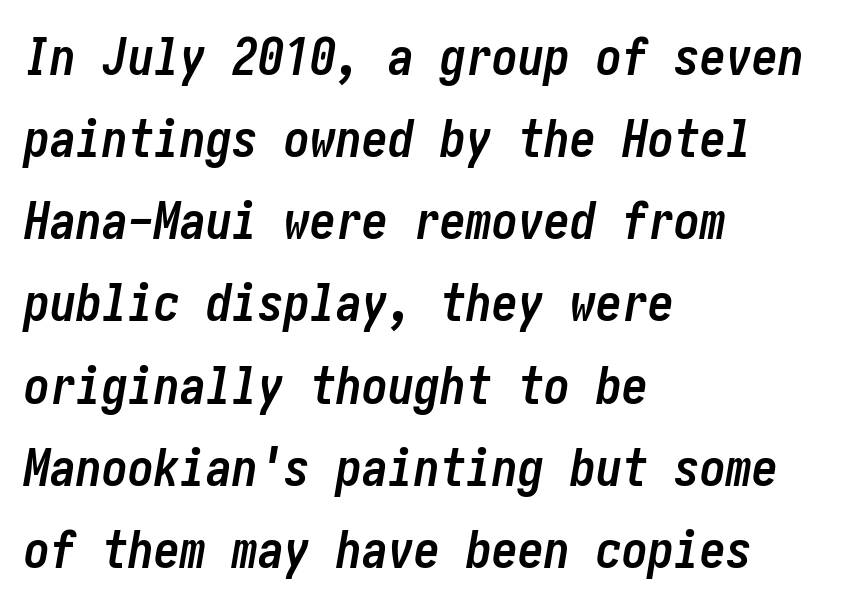
The image shows 52 px semibold, condensed type, italic (leaning right); set left-aligned, normal line spacing (1.58x), normal letter spacing, not underlined; low stroke contrast and a medium x-height.
